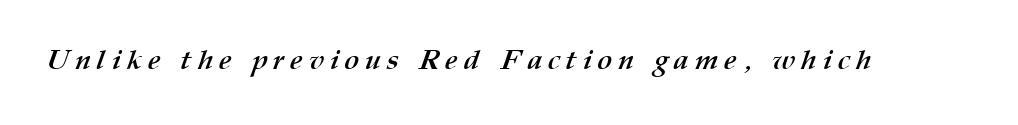
The image shows 28 px semibold type; set unusually wide letter spacing (+0.21 em), not underlined; medium stroke contrast and a medium x-height.
